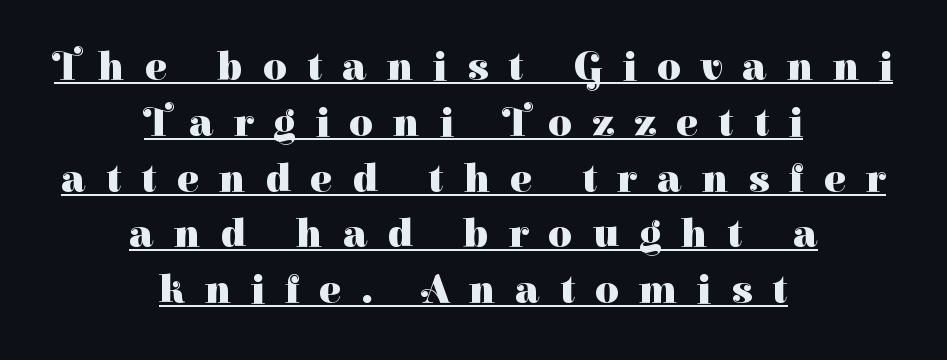
In terms of posture, this sample is upright. Horizontal bands of white between lines are of average thickness. The letters advance in unequal steps, a hallmark of proportional type. The typesetter has applied underlining to the passage shown. The letterforms stand isolated, each surrounded by extra space.
